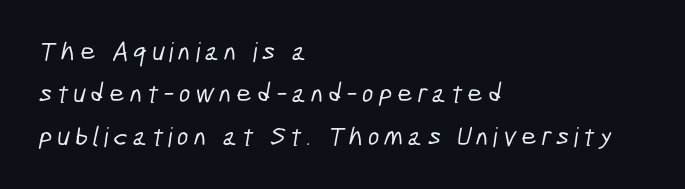
Q: Is the text underlined? A: No.
Q: How is the paragraph aligned? A: Left-aligned.
Q: Is the spacing between lines tight, normal or loose? A: Normal.
